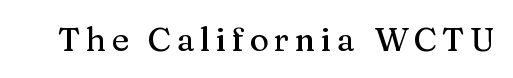
The image shows 33 px serif type, upright; set not underlined; medium stroke contrast and a medium x-height.
